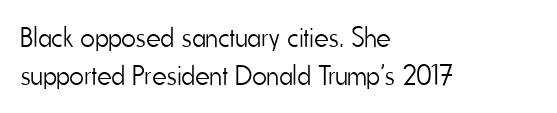
The image shows 28 px light, condensed sans-serif type, upright; set left-aligned, normal line spacing (1.36x), normal letter spacing, not underlined; low stroke contrast and a small x-height.
